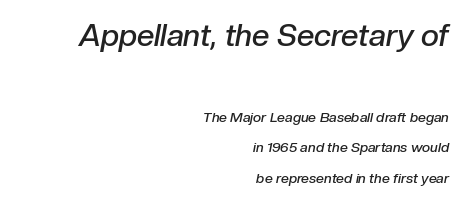
{"italic": "yes", "lean": "right", "slant_degrees": 10, "bold": "semi", "weight": "semibold", "width": "normal", "stroke_contrast": "low", "x_height": "medium", "monospaced": "no", "underline": "no", "align": "right", "line_spacing": "loose", "line_spacing_ratio": 2.17, "letter_spacing": "normal", "letter_spacing_em": 0.0, "larger_block": "first", "size_ratio": 2.21, "glyph_px": 31}
